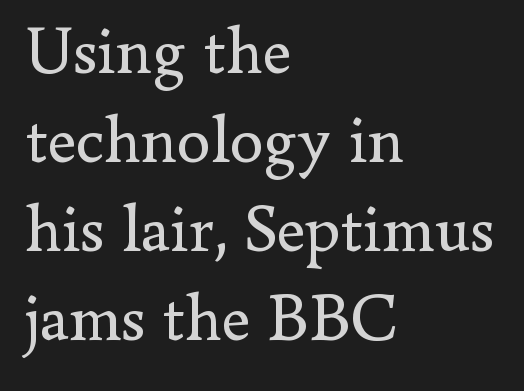
The typesetter chose a ragged-right arrangement here. Weight: in the light-to-regular range. Think of a printed novel: that variable character pitch is what you see here. The type family on display is of the serif kind. Words appear dense and cohesive because spacing is normal. Lines of text with bare space underneath.
